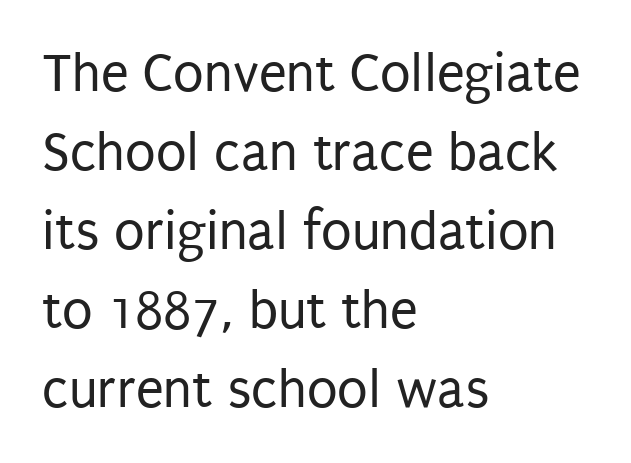
Q: Is the text bold? A: No.
Q: Is the text italic (slanted)? A: No, it is upright.
Q: Is the typeface a serif or a sans-serif typeface? A: Sans-serif.
Q: Is the text underlined? A: No.
Q: How is the paragraph aligned? A: Left-aligned.
Q: Is the spacing between letters normal or unusually wide? A: Normal.
Q: Is the spacing between lines tight, normal or loose? A: Normal.
Q: Width (condensed, normal, or wide)? A: Condensed.
Q: Stroke contrast? A: Low.
Q: x-height? A: Large.
Q: Monospaced? A: No.
